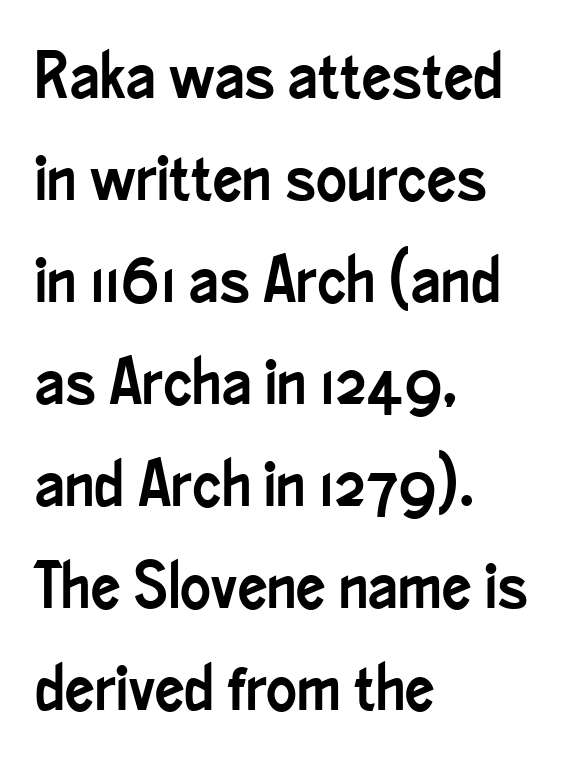
You can tell from the bare stems that sans-serif type was used. The passage shown is not underscored anywhere. You can tell it's not italic because the verticals are truly vertical. You could not count columns in this text — the font is proportionally spaced. What stands out about the letter spacing? Nothing — it is the standard amount.
